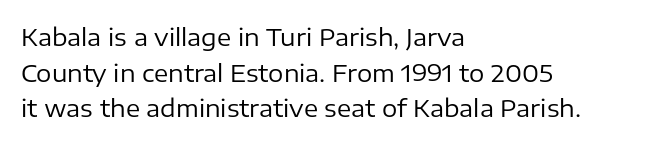
No italicization has been applied; the sample stays upright. Each line starts at the same left margin while the right side varies. Weight: regular or lighter. Compared with typical paragraphs, the rows here are spaced about the same. No extra tracking has been applied to these lines. Any mark beneath the type? The region is blank.
